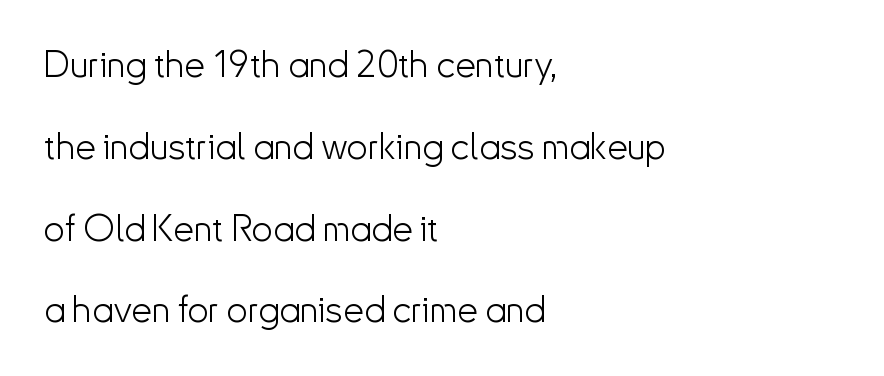
The image shows 37 px light sans-serif type, upright; set left-aligned, loose line spacing (2.21x), normal letter spacing, not underlined; low stroke contrast and a small x-height.
